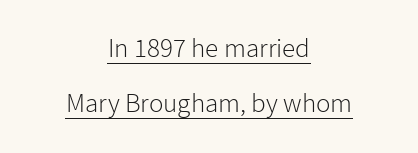
The image shows 27 px text type, upright; set centered, loose line spacing (2.04x), normal letter spacing, underlined.
